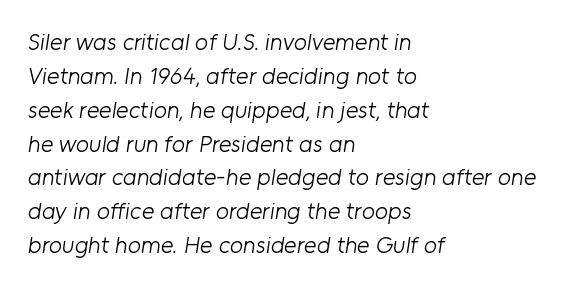
Q: Is the text bold? A: No.
Q: Is the text underlined? A: No.
Q: How is the paragraph aligned? A: Left-aligned.
Q: Is the spacing between letters normal or unusually wide? A: Normal.
Q: Is the spacing between lines tight, normal or loose? A: Normal.
